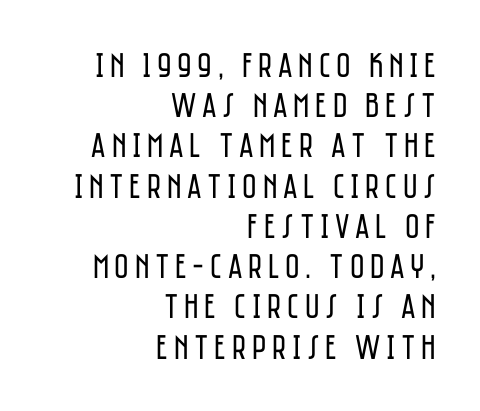
The image shows 35 px regular-weight, condensed sans-serif type, upright; set right-aligned, tight line spacing (1.15x), not underlined; low stroke contrast and a large x-height.
